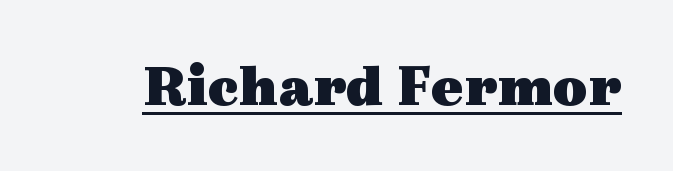
Q: Is the text bold? A: Yes.
Q: Is the text italic (slanted)? A: No, it is upright.
Q: Is the typeface a serif or a sans-serif typeface? A: Serif.
Q: Is the text underlined? A: Yes.
Q: Is the spacing between letters normal or unusually wide? A: Normal.
Q: Width (condensed, normal, or wide)? A: Wide.
Q: x-height? A: Medium.
Q: Monospaced? A: No.
